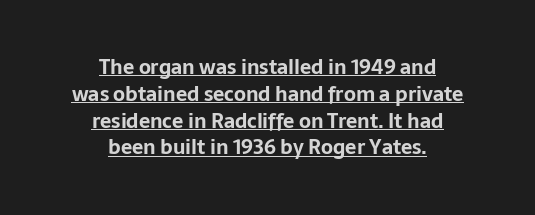
{"italic": "no", "bold": "yes", "underline": "yes", "align": "center", "line_spacing": "normal", "line_spacing_ratio": 1.34, "letter_spacing": "normal", "letter_spacing_em": 0.0, "glyph_px": 20}
